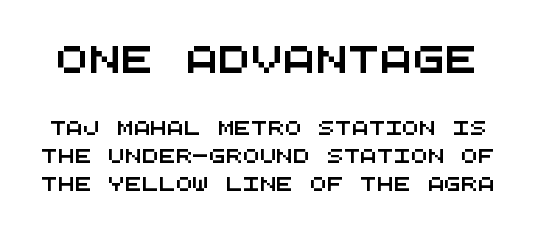
The image shows 27 px text type; set loose line spacing (2.01x), normal letter spacing, not underlined; the first (top) block is 1.93x larger.
